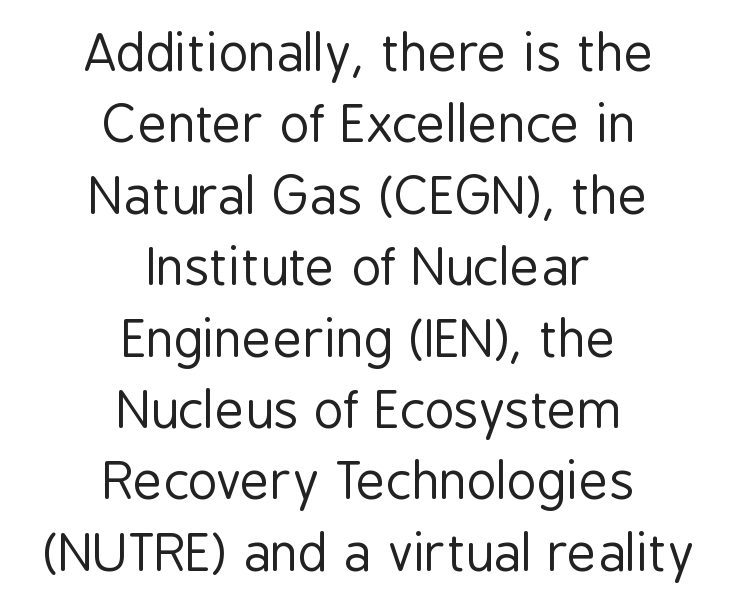
{"serif": "no", "italic": "no", "bold": "no", "weight": "regular", "width": "condensed", "stroke_contrast": "low", "x_height": "medium", "monospaced": "no", "underline": "no", "align": "center", "line_spacing": "normal", "line_spacing_ratio": 1.4, "letter_spacing": "normal", "letter_spacing_em": 0.0, "glyph_px": 51}
